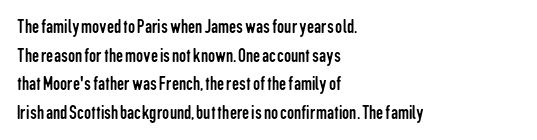
{"italic": "no", "bold": "no", "underline": "no", "align": "left", "line_spacing": "normal", "line_spacing_ratio": 1.43, "letter_spacing": "normal", "letter_spacing_em": 0.0, "glyph_px": 20}
